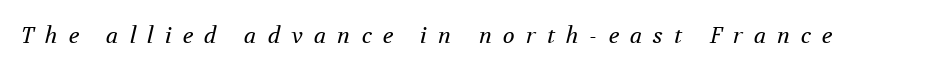
Q: Is the text bold? A: No.
Q: Is the text italic (slanted)? A: Yes, it leans right by about 12 degrees.
Q: Is the text underlined? A: No.
Q: Is the spacing between letters normal or unusually wide? A: Unusually wide.
